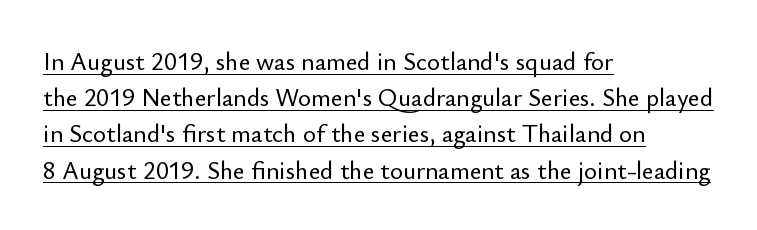
Q: Is the text italic (slanted)? A: No, it is upright.
Q: Is the text underlined? A: Yes.
Q: How is the paragraph aligned? A: Left-aligned.
Q: Is the spacing between letters normal or unusually wide? A: Normal.
Q: Is the spacing between lines tight, normal or loose? A: Normal.
